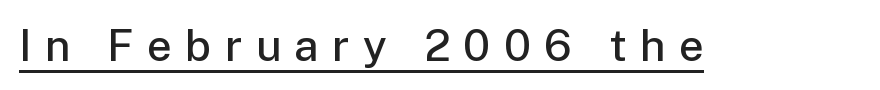
Q: Is the text bold? A: Semi-bold.
Q: Is the text italic (slanted)? A: No, it is upright.
Q: Is the typeface a serif or a sans-serif typeface? A: Sans-serif.
Q: Is the text underlined? A: Yes.
Q: Is the spacing between letters normal or unusually wide? A: Unusually wide.
Q: Width (condensed, normal, or wide)? A: Normal.
Q: Stroke contrast? A: Low.
Q: x-height? A: Medium.
Q: Monospaced? A: No.
